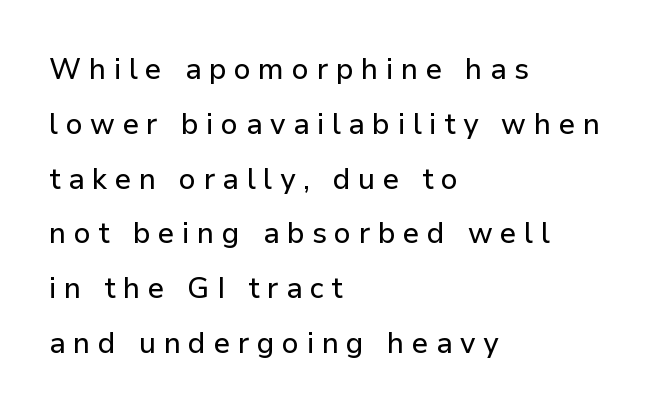
Q: Is the text italic (slanted)? A: No, it is upright.
Q: Is the typeface a serif or a sans-serif typeface? A: Sans-serif.
Q: Is the text underlined? A: No.
Q: How is the paragraph aligned? A: Left-aligned.
Q: Is the spacing between letters normal or unusually wide? A: Unusually wide.
Q: Width (condensed, normal, or wide)? A: Normal.
Q: Stroke contrast? A: Low.
Q: x-height? A: Medium.
Q: Monospaced? A: No.
